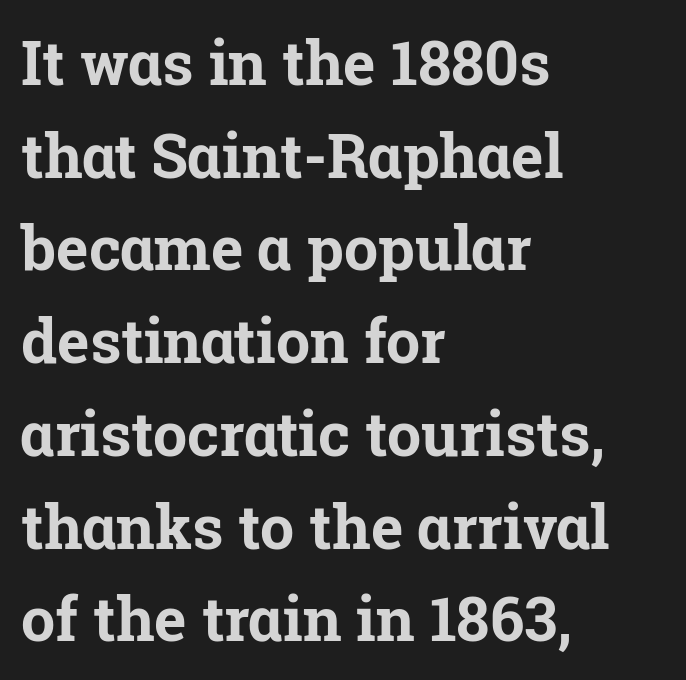
Q: Is the text bold? A: Yes.
Q: Is the text italic (slanted)? A: No, it is upright.
Q: Is the typeface a serif or a sans-serif typeface? A: Serif.
Q: Is the text underlined? A: No.
Q: How is the paragraph aligned? A: Left-aligned.
Q: Is the spacing between letters normal or unusually wide? A: Normal.
Q: Is the spacing between lines tight, normal or loose? A: Normal.
Q: Width (condensed, normal, or wide)? A: Normal.
Q: Stroke contrast? A: Low.
Q: x-height? A: Medium.
Q: Monospaced? A: No.
